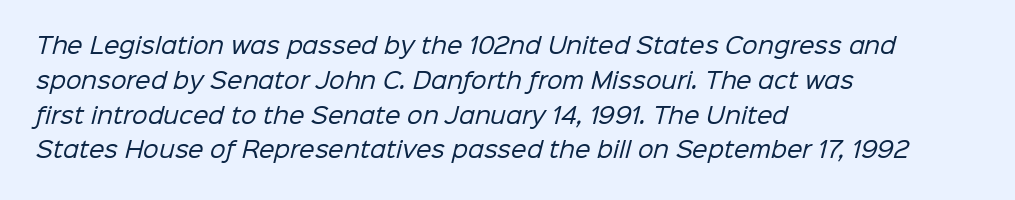
The strokes carry an ordinary text weight at most. Between one letter and the next there's only the usual sliver of space. Bare-footed words on every line. Every row of glyphs begins at an identical x-position on the left. Notice how descenders clear the ascenders below comfortably — that's standard leading.
